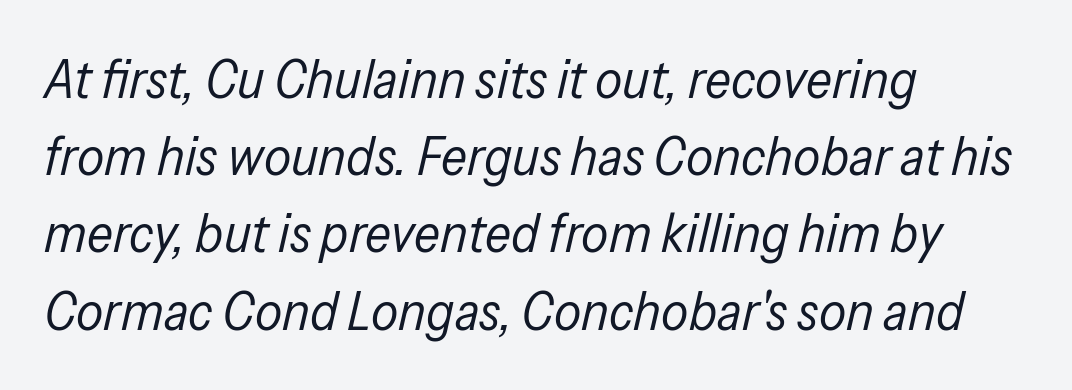
The rag falls on the right side of this text block. You could not count columns in this text — the font is proportionally spaced. The rendering applies a slant to the glyphs. Regarding leading, the lines here are spaced in the standard way.
